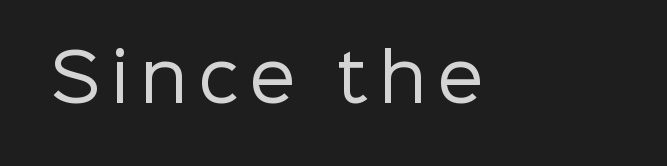
Q: Is the text bold? A: No.
Q: Is the text italic (slanted)? A: No, it is upright.
Q: Is the typeface a serif or a sans-serif typeface? A: Sans-serif.
Q: Is the text underlined? A: No.
Q: Width (condensed, normal, or wide)? A: Normal.
Q: Stroke contrast? A: Low.
Q: x-height? A: Medium.
Q: Monospaced? A: No.
